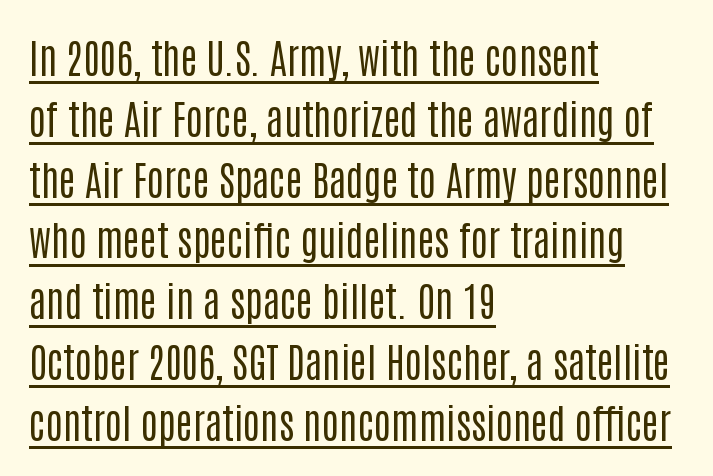
Q: Is the text bold? A: No.
Q: Is the text italic (slanted)? A: No, it is upright.
Q: Is the typeface a serif or a sans-serif typeface? A: Sans-serif.
Q: Is the text underlined? A: Yes.
Q: How is the paragraph aligned? A: Left-aligned.
Q: Is the spacing between letters normal or unusually wide? A: Normal.
Q: Is the spacing between lines tight, normal or loose? A: Normal.
Q: Width (condensed, normal, or wide)? A: Condensed.
Q: Stroke contrast? A: Low.
Q: x-height? A: Large.
Q: Monospaced? A: No.
